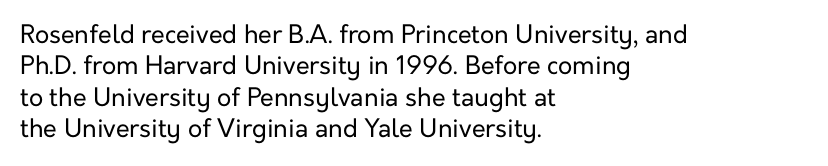
The image shows 25 px text type, upright; set left-aligned, normal line spacing (1.26x), normal letter spacing, not underlined.
